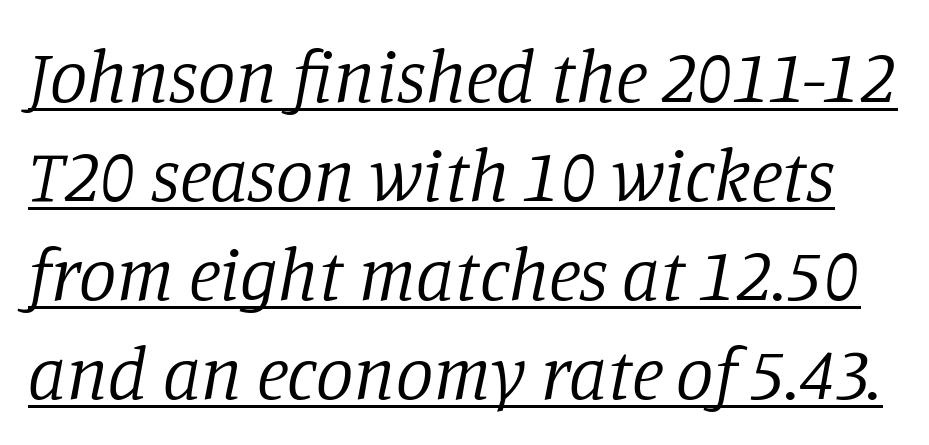
Q: Is the text bold? A: No.
Q: Is the text italic (slanted)? A: Yes, it leans right by about 11 degrees.
Q: Is the typeface a serif or a sans-serif typeface? A: Serif.
Q: Is the text underlined? A: Yes.
Q: Is the spacing between letters normal or unusually wide? A: Normal.
Q: Is the spacing between lines tight, normal or loose? A: Normal.
Q: Width (condensed, normal, or wide)? A: Normal.
Q: Stroke contrast? A: Low.
Q: x-height? A: Large.
Q: Monospaced? A: No.
